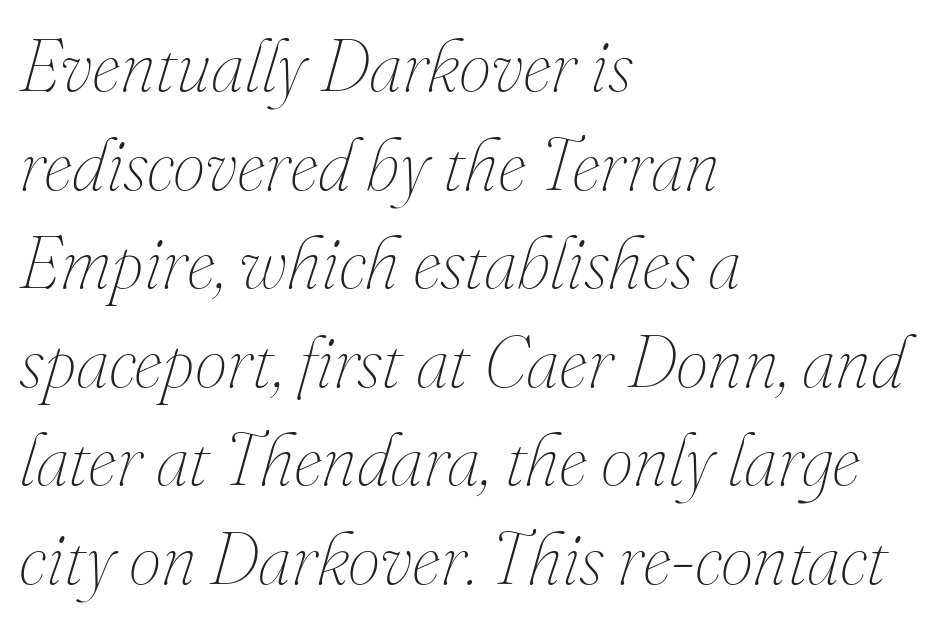
The image shows 73 px thin type, italic (leaning right); set left-aligned, normal line spacing (1.35x), normal letter spacing, not underlined; medium stroke contrast and a small x-height.
